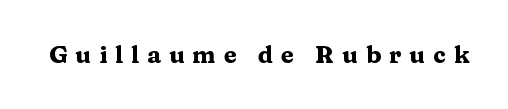
The image shows 24 px bold type, upright; set unusually wide letter spacing (+0.33 em), not underlined.
